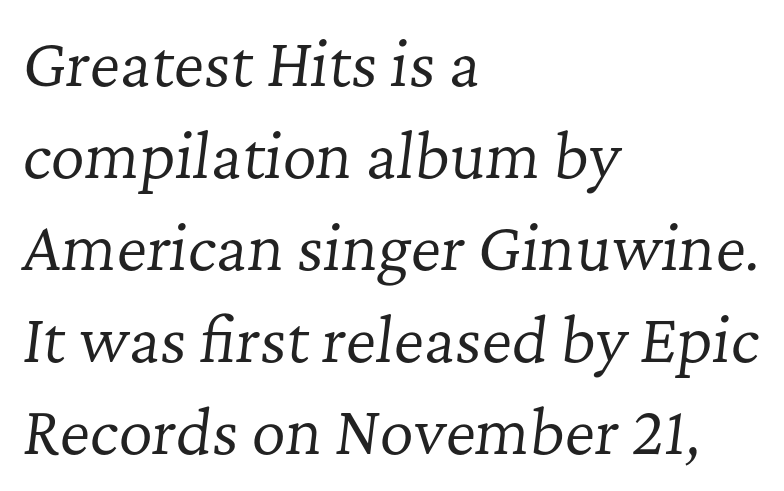
Honestly, the row spacing looks completely unremarkable. The passage shown is typed in a proportional face where columns would drift. The weight tops out at a normal text grade. Look at the bottom of the vertical strokes: they flare into serifs here. Tracking here is standard; glyphs follow each other at the usual distance. The ragged edge is on the right, which tells us the setting is flush left.
